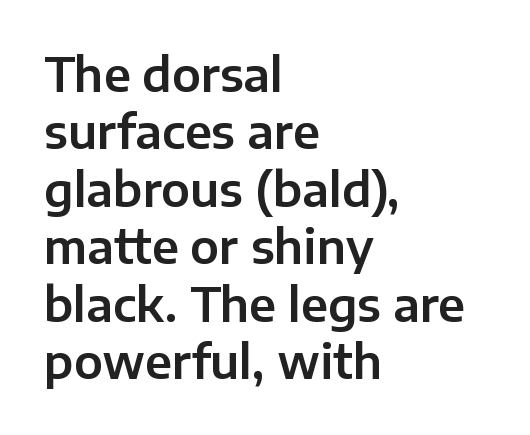
Baseline-to-baseline distance is the conventional proportion of letter height. The ragged edge is on the right, which tells us the setting is flush left. The foot of each line stays bare and open. Each letter's strokes conclude bluntly, with no projecting serifs. The passage shown has conventional tracking throughout.
